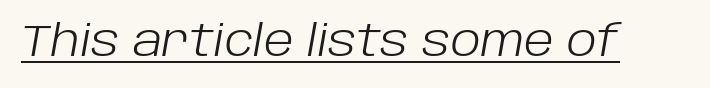
{"italic": "yes", "lean": "right", "slant_degrees": 10, "bold": "no", "weight": "light", "width": "normal", "stroke_contrast": "low", "x_height": "large", "monospaced": "no", "underline": "yes", "letter_spacing": "normal", "letter_spacing_em": 0.0, "glyph_px": 43}
